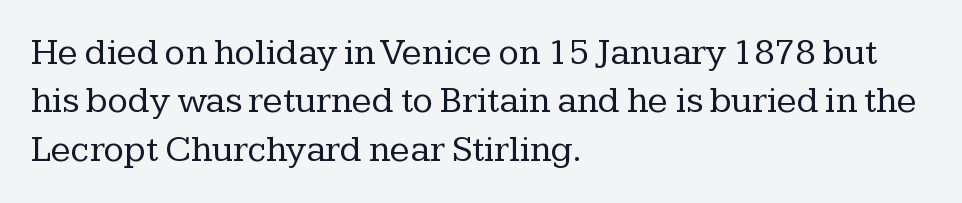
{"serif": "yes", "italic": "no", "bold": "no", "weight": "regular", "width": "normal", "stroke_contrast": "low", "x_height": "medium", "monospaced": "no", "underline": "no", "align": "left", "line_spacing": "normal", "line_spacing_ratio": 1.31, "letter_spacing": "normal", "letter_spacing_em": 0.0, "glyph_px": 37}
